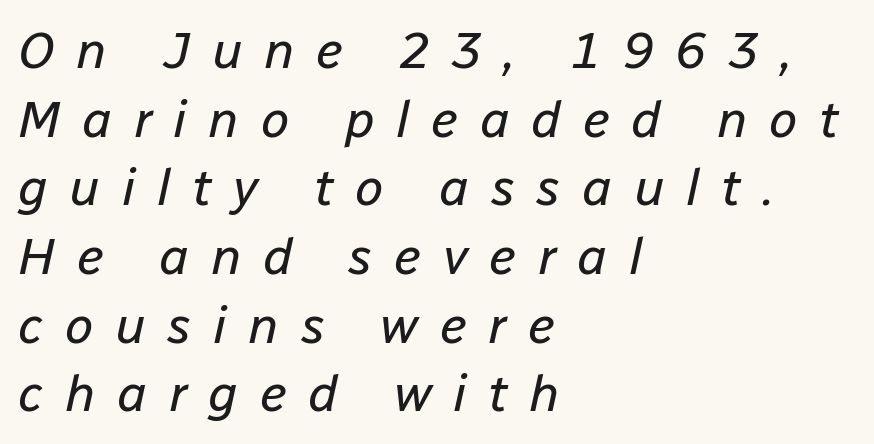
Q: Is the text bold? A: No.
Q: Is the text italic (slanted)? A: Yes, it leans right by about 12 degrees.
Q: Is the text underlined? A: No.
Q: How is the paragraph aligned? A: Left-aligned.
Q: Is the spacing between letters normal or unusually wide? A: Unusually wide.
Q: Is the spacing between lines tight, normal or loose? A: Normal.
Q: Width (condensed, normal, or wide)? A: Normal.
Q: Stroke contrast? A: Low.
Q: x-height? A: Medium.
Q: Monospaced? A: No.
